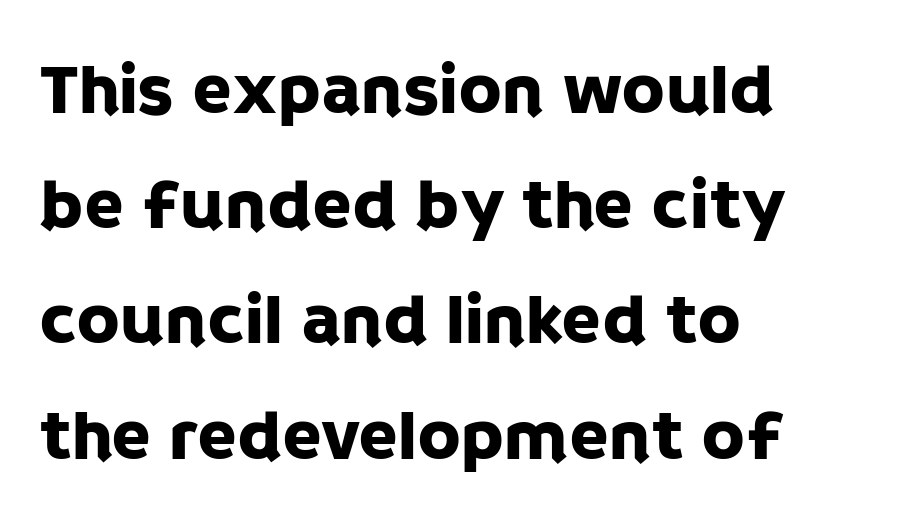
{"serif": "no", "italic": "no", "width": "normal", "stroke_contrast": "low", "x_height": "large", "monospaced": "no", "underline": "no", "align": "left", "line_spacing": "normal", "line_spacing_ratio": 1.6, "letter_spacing": "normal", "letter_spacing_em": 0.0, "glyph_px": 72}
